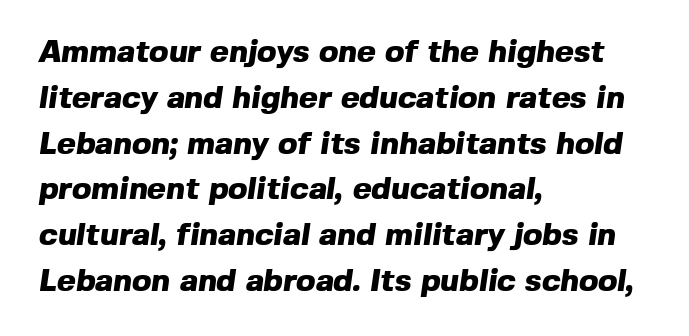
Q: Is the text bold? A: Yes.
Q: Is the typeface a serif or a sans-serif typeface? A: Sans-serif.
Q: Is the text underlined? A: No.
Q: How is the paragraph aligned? A: Left-aligned.
Q: Is the spacing between letters normal or unusually wide? A: Normal.
Q: Is the spacing between lines tight, normal or loose? A: Normal.
Q: Width (condensed, normal, or wide)? A: Normal.
Q: x-height? A: Medium.
Q: Monospaced? A: No.
